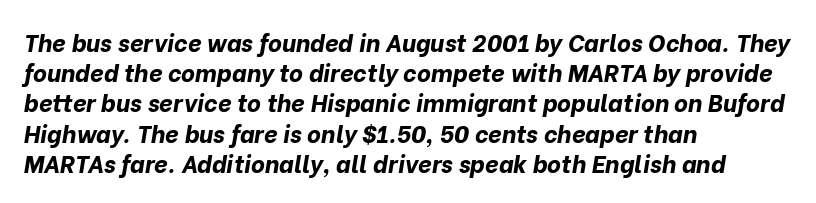
Q: Is the text bold? A: Yes.
Q: Is the text italic (slanted)? A: Yes, it leans right by about 10 degrees.
Q: Is the text underlined? A: No.
Q: How is the paragraph aligned? A: Left-aligned.
Q: Is the spacing between letters normal or unusually wide? A: Normal.
Q: Is the spacing between lines tight, normal or loose? A: Normal.
